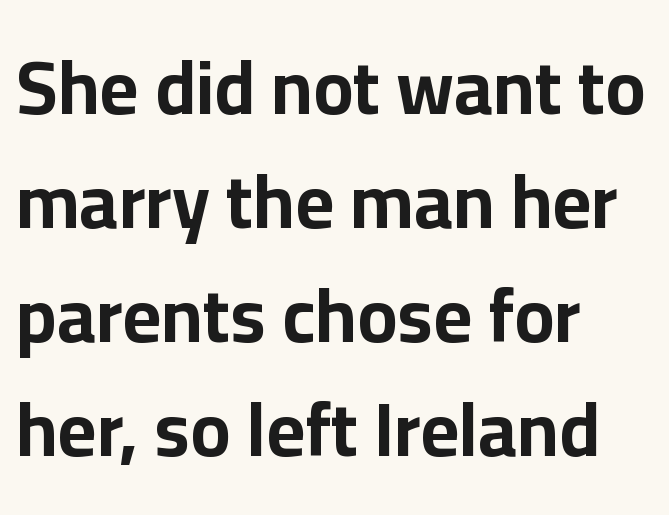
The image shows 75 px bold sans-serif type, upright; set left-aligned, normal line spacing (1.52x), normal letter spacing, not underlined; low stroke contrast and a medium x-height.
